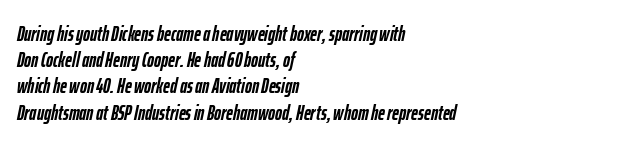
{"italic": "yes", "lean": "right", "slant_degrees": 12, "bold": "yes", "underline": "no", "align": "left", "line_spacing": "normal", "line_spacing_ratio": 1.25, "letter_spacing": "normal", "letter_spacing_em": 0.0, "glyph_px": 21}
